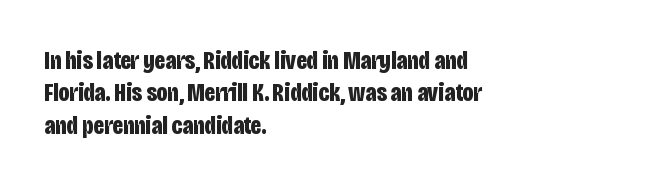
Q: Is the text bold? A: Yes.
Q: Is the text italic (slanted)? A: No, it is upright.
Q: Is the text underlined? A: No.
Q: How is the paragraph aligned? A: Left-aligned.
Q: Is the spacing between letters normal or unusually wide? A: Normal.
Q: Is the spacing between lines tight, normal or loose? A: Normal.
